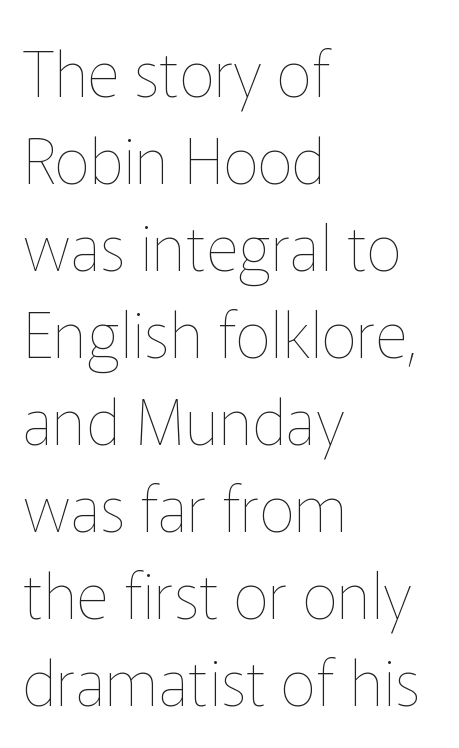
Bare-footed words on every line. Unbolded letterforms with no extra heft. Standard letterfit; no display-style spreading of the glyphs. Vertical spacing — default. Line starts are locked; line ends wander. Style check: upright.
